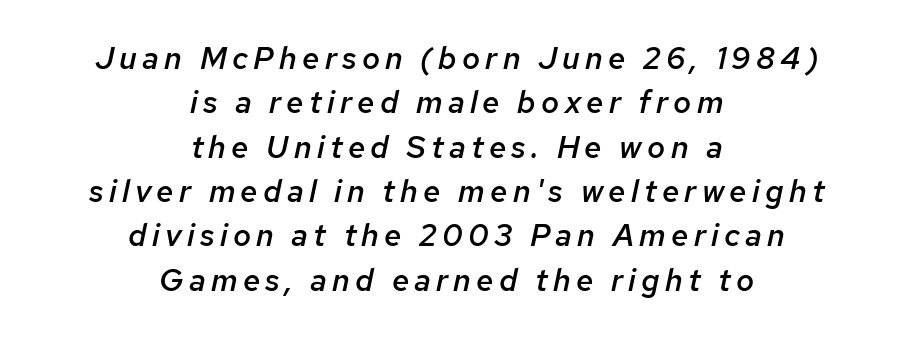
The image shows 31 px semibold type, italic (leaning right); set centered, normal line spacing (1.43x), not underlined; low stroke contrast and a medium x-height.
